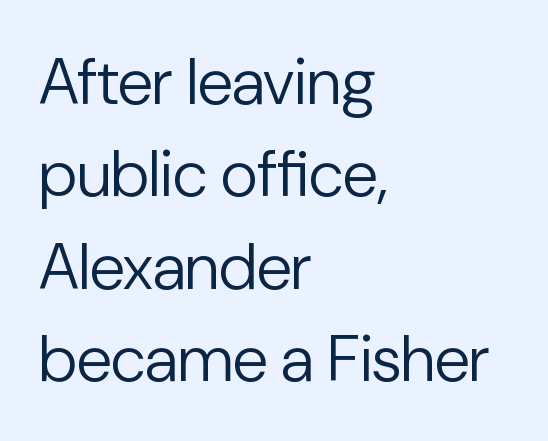
{"serif": "no", "italic": "no", "bold": "no", "weight": "regular", "width": "normal", "stroke_contrast": "low", "x_height": "medium", "monospaced": "no", "underline": "no", "align": "left", "line_spacing": "normal", "line_spacing_ratio": 1.42, "letter_spacing": "normal", "letter_spacing_em": 0.0, "glyph_px": 65}
